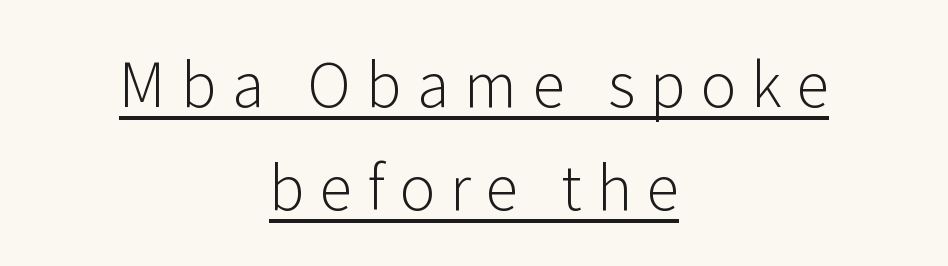
Q: Is the text bold? A: No.
Q: Is the text italic (slanted)? A: No, it is upright.
Q: Is the typeface a serif or a sans-serif typeface? A: Sans-serif.
Q: Is the text underlined? A: Yes.
Q: How is the paragraph aligned? A: Centered.
Q: Is the spacing between letters normal or unusually wide? A: Unusually wide.
Q: Width (condensed, normal, or wide)? A: Normal.
Q: Stroke contrast? A: Low.
Q: x-height? A: Medium.
Q: Monospaced? A: No.
